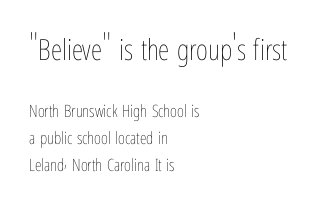
The image shows 29 px thin, condensed type, upright; set left-aligned, normal line spacing (1.58x), normal letter spacing, not underlined; the first (top) block is 1.71x larger; low stroke contrast and a medium x-height.
